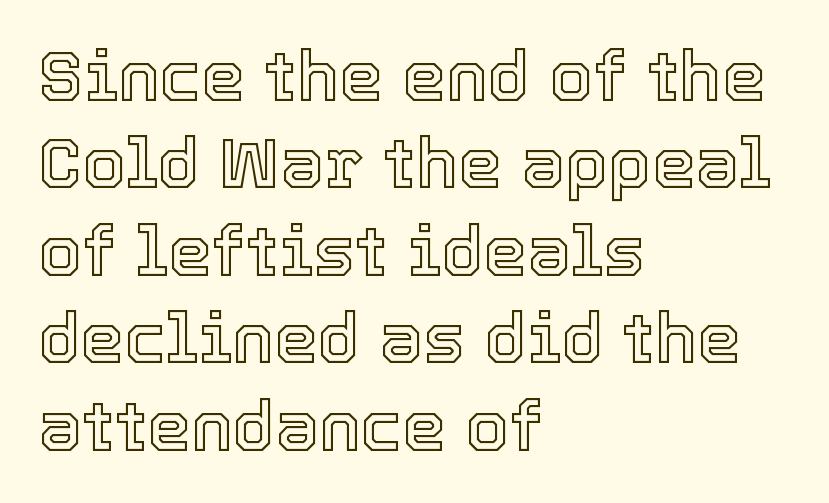
The rag falls on the right side of this text block. Here the designer chose a conventional face with non-uniform glyph widths. The font's upright variant was chosen for this text. Each word holds together tightly as a unit, with standard inter-letter gaps.
